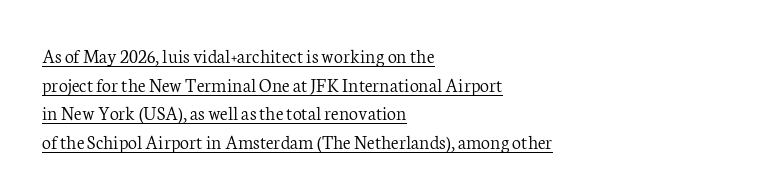
Default kerning and tracking; the words read as compact shapes. These lines were composed using upright roman letters. Somebody hit Ctrl+U on this one — the words are underlined. If you measured baseline to baseline, you'd find a middling distance. The setting favours the left margin, as ordinary paragraphs usually do.
